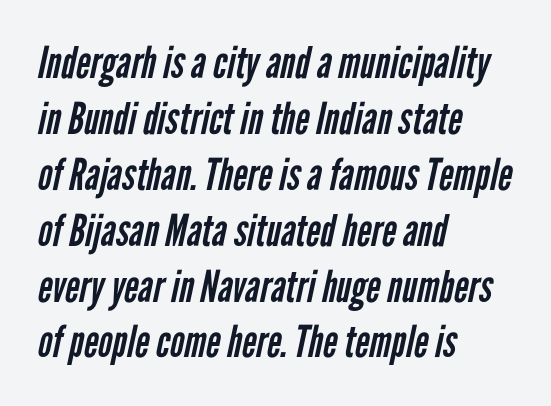
The passage is arranged the way most books set body copy — flush left. Looks like regular typesetting: each glyph gets only the width it needs. Glance below the letters and you will spot only blank space. Look at the tracking — it's just the regular setting, nothing added.
